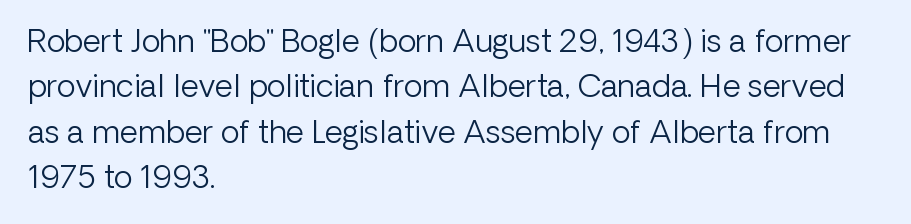
The image shows 31 px light sans-serif type, upright; set left-aligned, normal line spacing (1.46x), normal letter spacing, not underlined; low stroke contrast and a medium x-height.
